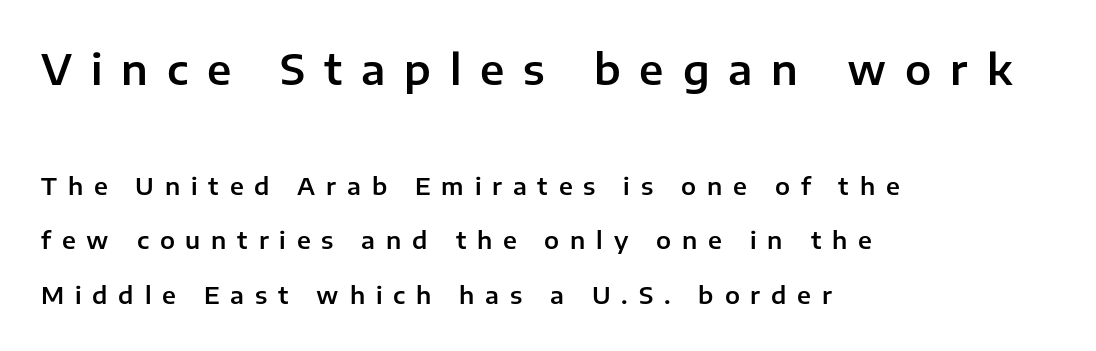
{"serif": "no", "italic": "no", "width": "normal", "stroke_contrast": "low", "x_height": "medium", "monospaced": "no", "underline": "no", "align": "left", "line_spacing": "loose", "line_spacing_ratio": 2.27, "letter_spacing": "wide", "letter_spacing_em": 0.45, "larger_block": "first", "size_ratio": 1.75, "glyph_px": 42}
